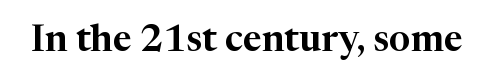
The face used here is proportionally spaced, like ordinary book or web type. You can tell from the footed stems that serif type was used. The axis of the letterforms is exactly vertical. Characters follow at the spacing the type designer built in. A bare baseline throughout the passage.
